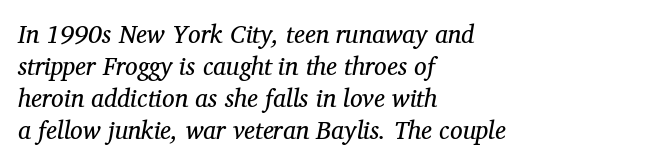
The font sits on the lighter half of the weight spectrum, regular included. Compared with typical paragraphs, the rows here are spaced about the same. All the whitespace from short lines collects on the right. Students, note that the glyphs here touch the page at normal intervals.
